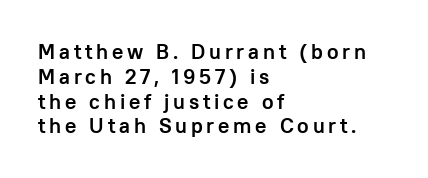
{"italic": "no", "bold": "yes", "underline": "no", "align": "left", "line_spacing_ratio": 1.18, "glyph_px": 21}
